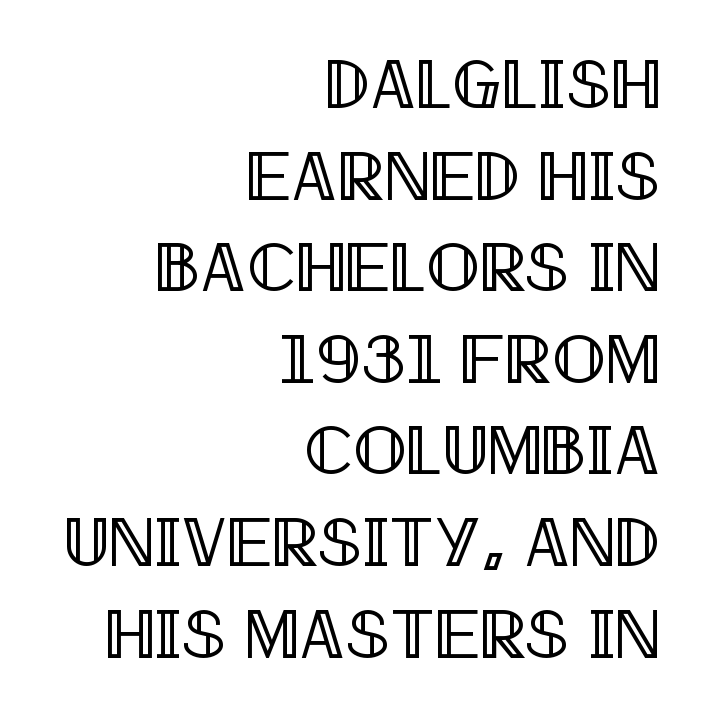
Leftover space on each line is placed entirely before the opening word. The space beneath each line is pristine and unruled. Students, note that the glyphs here touch the page at normal intervals. A roman cut, with each character standing at attention. Whoever set this chose a conventional vertical rhythm.
